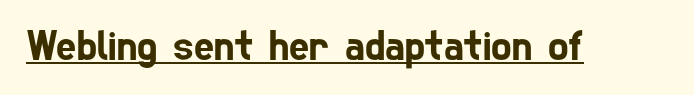
{"serif": "no", "width": "condensed", "stroke_contrast": "low", "x_height": "medium", "monospaced": "no", "underline": "yes", "letter_spacing": "normal", "letter_spacing_em": 0.0, "glyph_px": 43}
